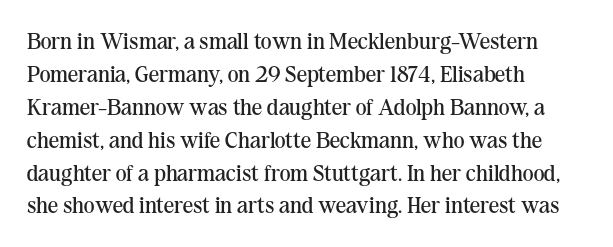
Q: Is the text bold? A: No.
Q: Is the text italic (slanted)? A: No, it is upright.
Q: Is the text underlined? A: No.
Q: How is the paragraph aligned? A: Left-aligned.
Q: Is the spacing between letters normal or unusually wide? A: Normal.
Q: Is the spacing between lines tight, normal or loose? A: Normal.
